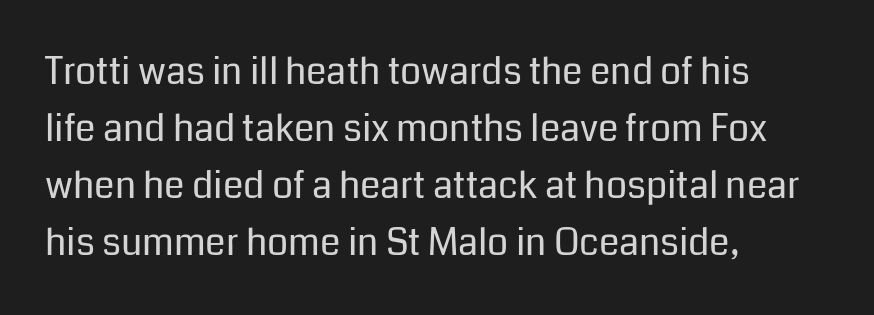
Q: Is the text bold? A: No.
Q: Is the text italic (slanted)? A: No, it is upright.
Q: Is the typeface a serif or a sans-serif typeface? A: Sans-serif.
Q: Is the text underlined? A: No.
Q: How is the paragraph aligned? A: Left-aligned.
Q: Is the spacing between letters normal or unusually wide? A: Normal.
Q: Is the spacing between lines tight, normal or loose? A: Normal.
Q: Width (condensed, normal, or wide)? A: Normal.
Q: Stroke contrast? A: Low.
Q: x-height? A: Medium.
Q: Monospaced? A: No.
